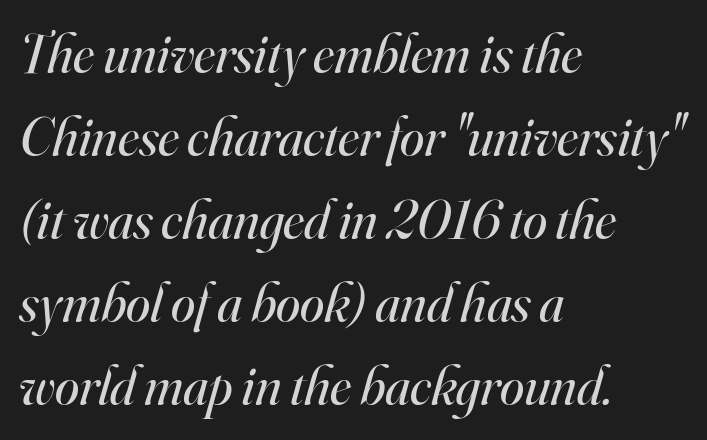
Unmarked baselines from the first word to the last. Weight: in the light-to-regular range. Is there much room between lines? A standard amount, neither cramped nor airy. Horizontally, the lines are justified to the leading edge only. The passage shown is typed in a proportional face where columns would drift.
